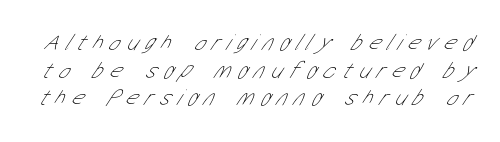
{"bold": "no", "underline": "no", "line_spacing_ratio": 1.2, "letter_spacing": "wide", "letter_spacing_em": 0.3, "glyph_px": 23}
